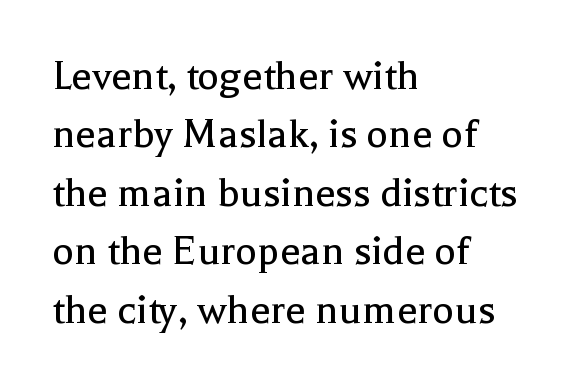
Q: Is the text bold? A: No.
Q: Is the text italic (slanted)? A: No, it is upright.
Q: Is the typeface a serif or a sans-serif typeface? A: Serif.
Q: Is the text underlined? A: No.
Q: How is the paragraph aligned? A: Left-aligned.
Q: Is the spacing between letters normal or unusually wide? A: Normal.
Q: Is the spacing between lines tight, normal or loose? A: Normal.
Q: Width (condensed, normal, or wide)? A: Normal.
Q: x-height? A: Medium.
Q: Monospaced? A: No.
